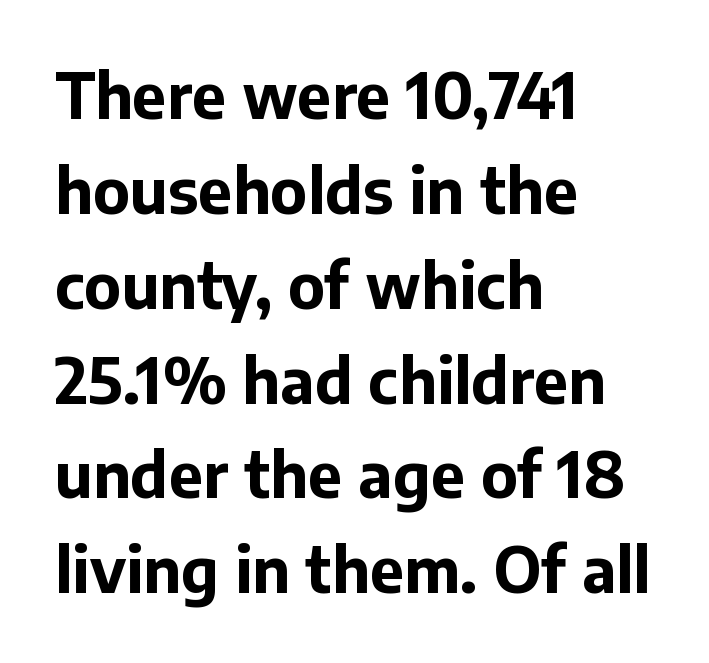
The image shows 62 px bold sans-serif type, upright; set left-aligned, normal line spacing (1.53x), normal letter spacing, not underlined; low stroke contrast and a medium x-height.
